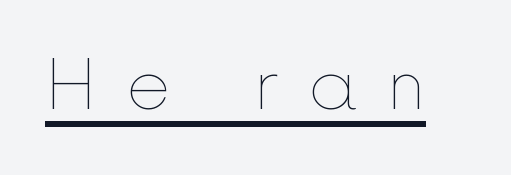
{"italic": "no", "bold": "no", "weight": "thin", "width": "normal", "x_height": "medium", "monospaced": "no", "underline": "yes", "letter_spacing": "wide", "letter_spacing_em": 0.43, "glyph_px": 69}
